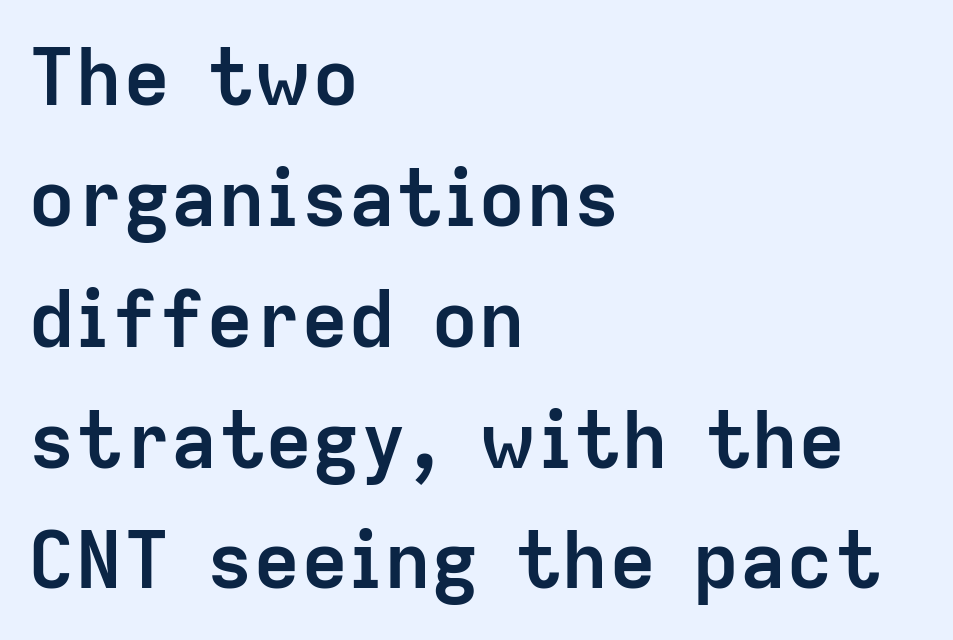
{"serif": "no", "italic": "no", "bold": "yes", "weight": "semibold", "width": "normal", "stroke_contrast": "low", "x_height": "medium", "monospaced": "no", "underline": "no", "align": "left", "line_spacing": "normal", "line_spacing_ratio": 1.53, "letter_spacing": "normal", "letter_spacing_em": 0.0, "glyph_px": 79}
